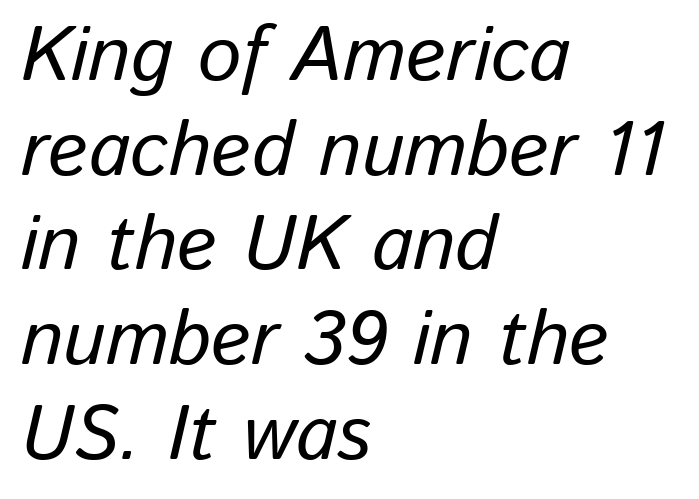
The image shows 77 px text type, italic (leaning right); set left-aligned, line spacing 1.23x, normal letter spacing, not underlined; low stroke contrast and a medium x-height.
